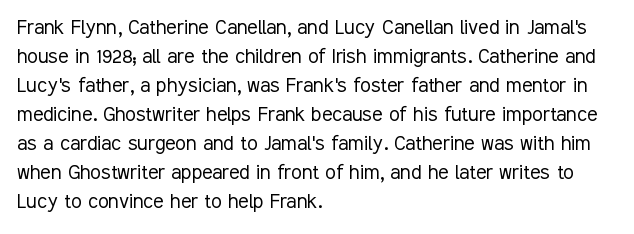
The strokes carry an ordinary text weight at most. Default kerning and tracking; the words read as compact shapes. The gap between lines stays unmarked. Does the lettering tilt? It doesn't — this is upright.
